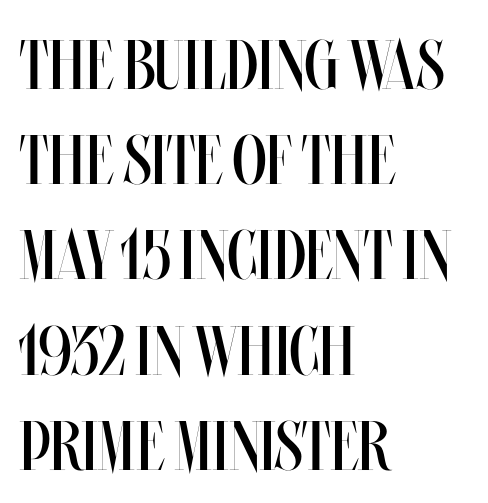
The lines in this sample share a left origin and differ only in where they stop. The face looks like a standard text weight, possibly lighter. A typesetter would call this proportional, since set widths differ per character. Style check: upright.
